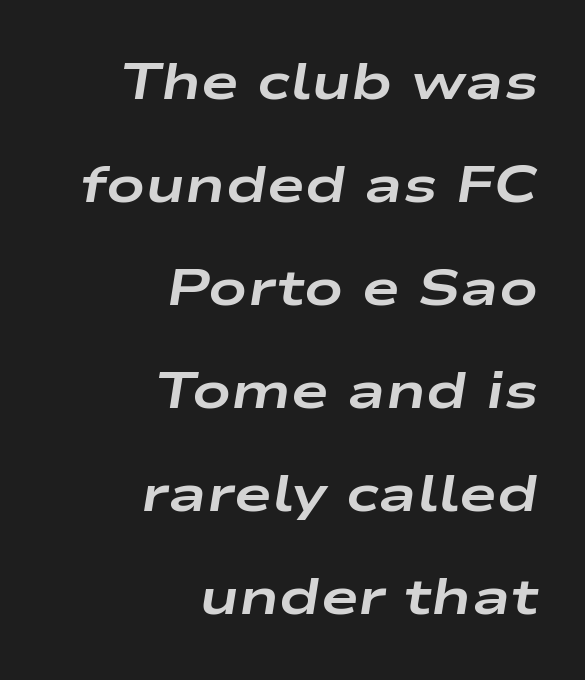
Q: Is the text bold? A: Yes.
Q: Is the text italic (slanted)? A: Yes, it leans right by about 9 degrees.
Q: Is the text underlined? A: No.
Q: How is the paragraph aligned? A: Right-aligned.
Q: Is the spacing between letters normal or unusually wide? A: Normal.
Q: Is the spacing between lines tight, normal or loose? A: Loose.
Q: Width (condensed, normal, or wide)? A: Wide.
Q: Stroke contrast? A: Low.
Q: x-height? A: Medium.
Q: Monospaced? A: No.
